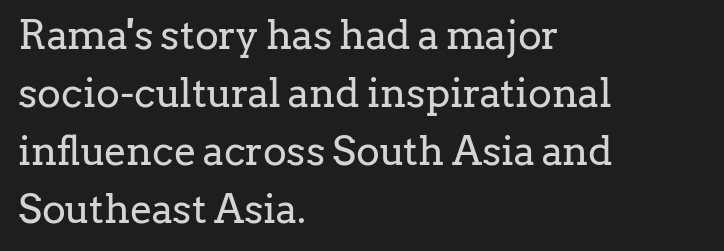
The weight tops out at a normal text grade. The letters stand straight up with perfectly vertical stems. The rendering anchors every line to the left-hand side. Words float on clear page, feet unadorned. Standard letterfit; no display-style spreading of the glyphs.
